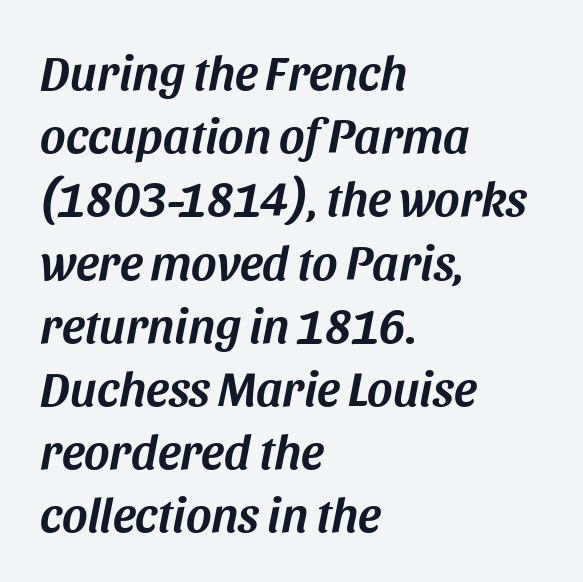
Think of a printed novel: that variable character pitch is what you see here. A typesetter would call this zero additional tracking. Descenders hang freely into open space. The lines sit at an ordinary, default distance from one another. Caption: multi-line text, flush left, ragged right. The font's italic variant was chosen for this text.
